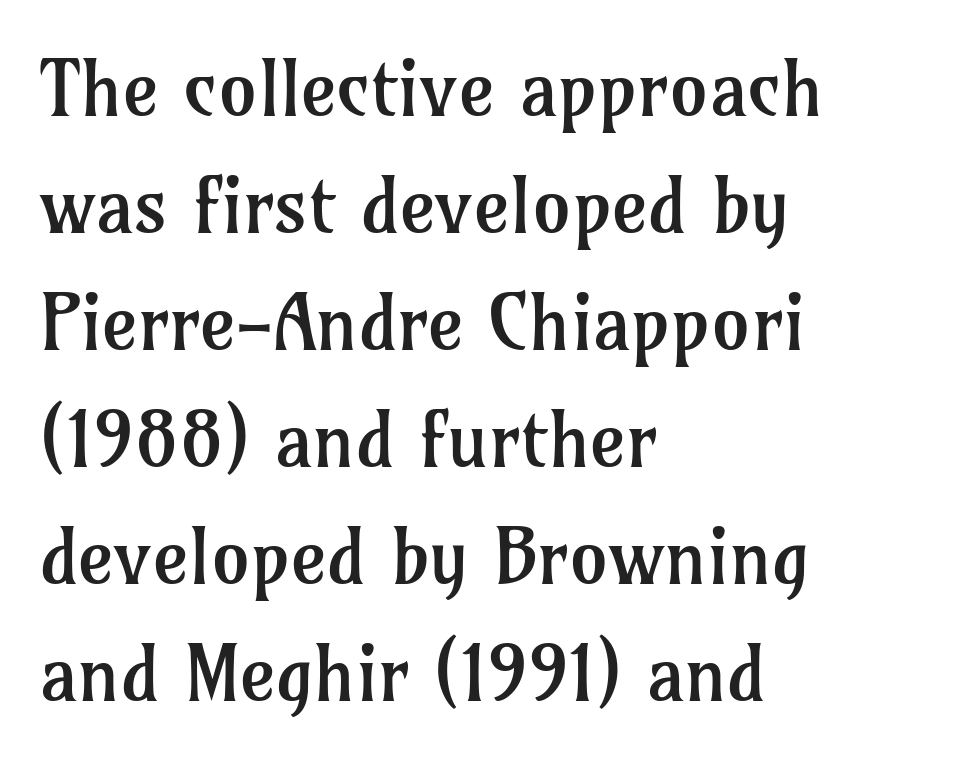
Does extra space separate the letters? No, they use regular spacing. Regular leading. Italic? Not at all — the glyphs are vertical. The font sits on the lighter half of the weight spectrum, regular included. Line beginnings align vertically; line endings do not.
